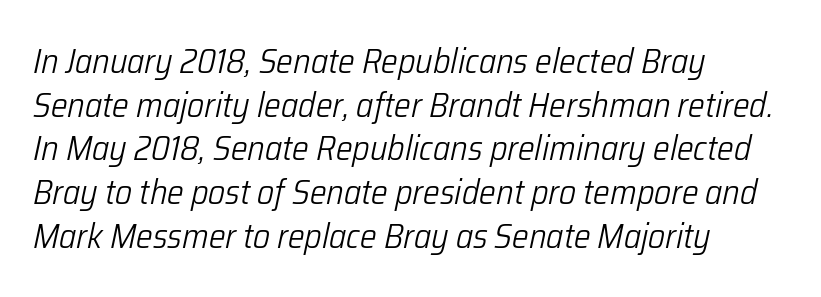
{"italic": "yes", "lean": "right", "slant_degrees": 12, "bold": "no", "weight": "light", "width": "condensed", "stroke_contrast": "low", "x_height": "medium", "monospaced": "no", "underline": "no", "align": "left", "line_spacing": "normal", "line_spacing_ratio": 1.25, "letter_spacing": "normal", "letter_spacing_em": 0.0, "glyph_px": 35}
